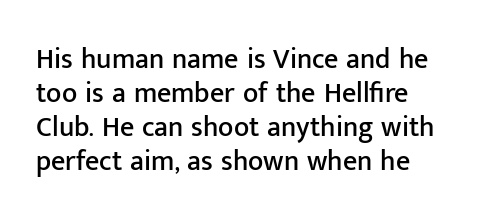
Q: Is the text italic (slanted)? A: No, it is upright.
Q: Is the typeface a serif or a sans-serif typeface? A: Sans-serif.
Q: Is the text underlined? A: No.
Q: How is the paragraph aligned? A: Left-aligned.
Q: Is the spacing between letters normal or unusually wide? A: Normal.
Q: Width (condensed, normal, or wide)? A: Normal.
Q: Stroke contrast? A: Low.
Q: x-height? A: Medium.
Q: Monospaced? A: No.
